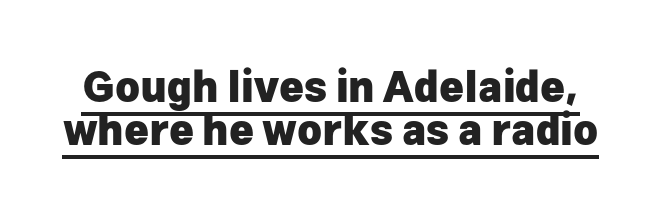
{"serif": "no", "italic": "no", "bold": "yes", "weight": "heavy", "width": "normal", "stroke_contrast": "low", "x_height": "medium", "monospaced": "no", "underline": "yes", "line_spacing": "tight", "line_spacing_ratio": 1.03, "letter_spacing": "normal", "letter_spacing_em": 0.0, "glyph_px": 42}
